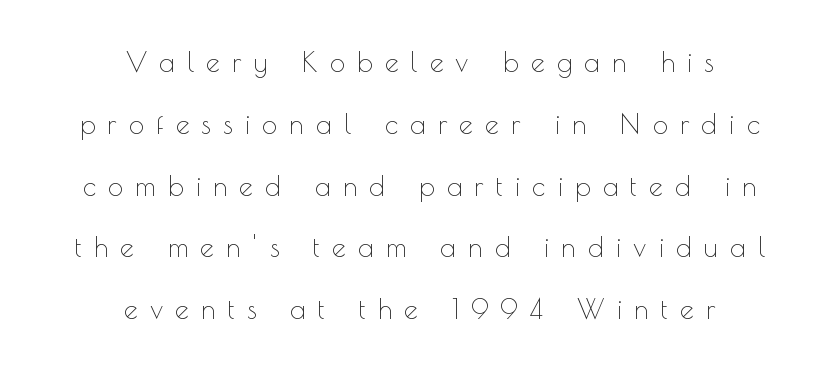
Q: Is the text bold? A: No.
Q: Is the text italic (slanted)? A: No, it is upright.
Q: Is the text underlined? A: No.
Q: How is the paragraph aligned? A: Centered.
Q: Is the spacing between letters normal or unusually wide? A: Unusually wide.
Q: Is the spacing between lines tight, normal or loose? A: Loose.
